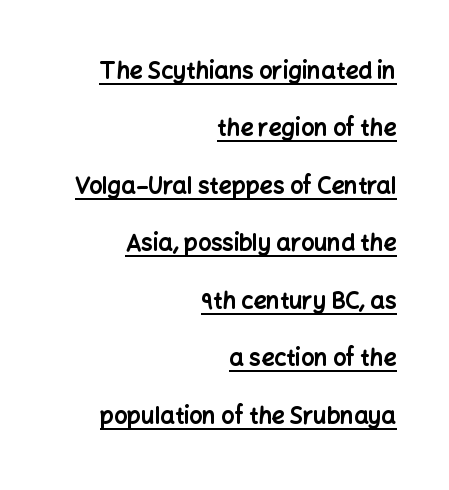
The image shows 23 px bold type, upright; set right-aligned, loose line spacing (2.5x), normal letter spacing, underlined.
